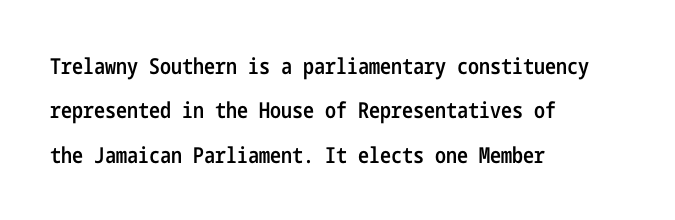
{"italic": "no", "bold": "semi", "underline": "no", "align": "left", "line_spacing": "loose", "line_spacing_ratio": 2.02, "letter_spacing": "normal", "letter_spacing_em": 0.0, "glyph_px": 22}
